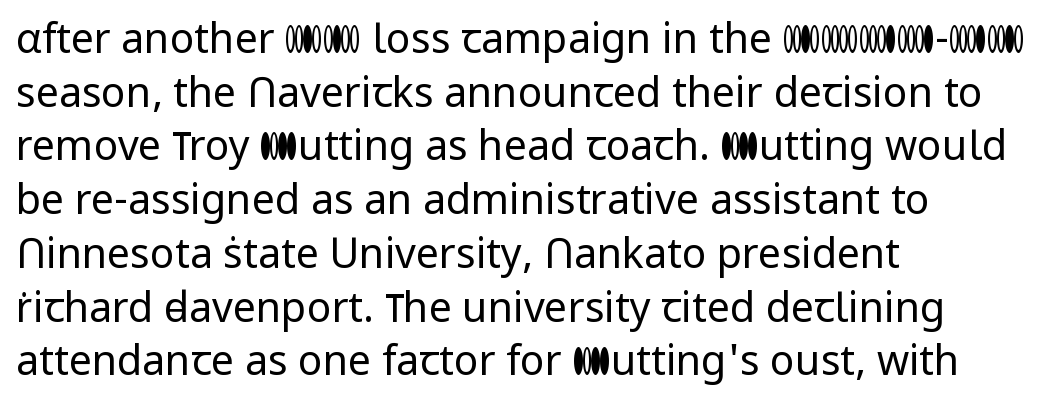
{"serif": "no", "italic": "no", "bold": "no", "weight": "regular", "width": "normal", "stroke_contrast": "low", "x_height": "medium", "monospaced": "no", "underline": "no", "align": "left", "line_spacing": "normal", "line_spacing_ratio": 1.31, "letter_spacing": "normal", "letter_spacing_em": 0.0, "glyph_px": 41}
